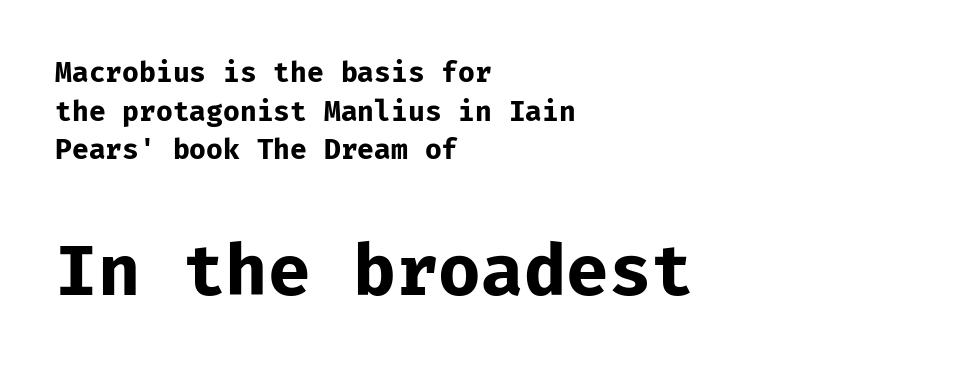
The image shows 71 px bold sans-serif type, upright, monospaced; set left-aligned, normal line spacing (1.38x), normal letter spacing, not underlined; the second (bottom) block is 2.54x larger; low stroke contrast and a medium x-height.
